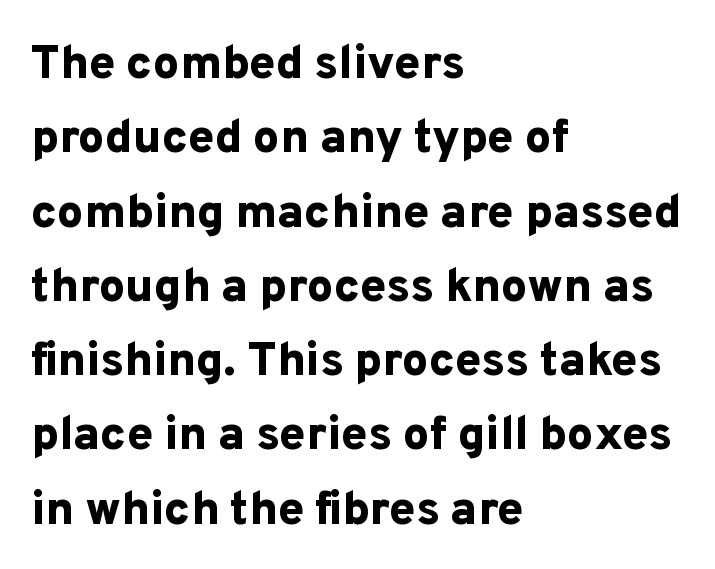
Letter spacing: default. This rendering features lettering with no underline. The lettering holds an erect, upright posture throughout. The designer left line spacing at the default.
